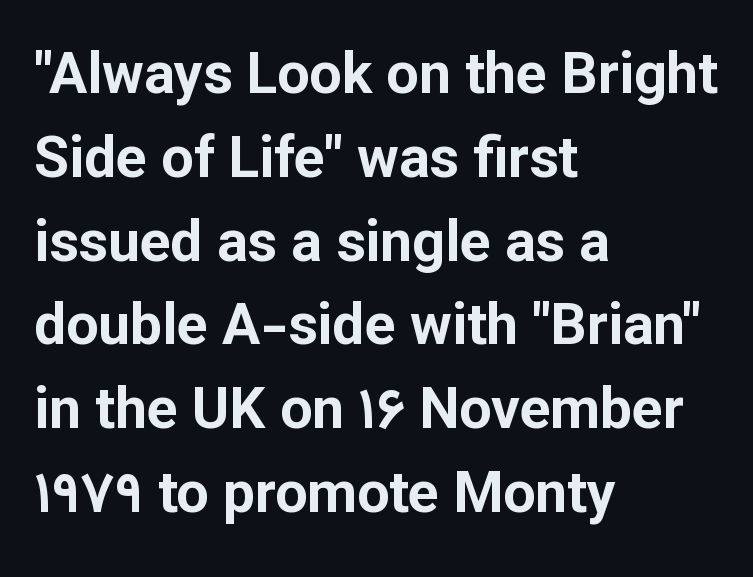
Q: Is the text bold? A: Yes.
Q: Is the text italic (slanted)? A: No, it is upright.
Q: Is the typeface a serif or a sans-serif typeface? A: Sans-serif.
Q: Is the text underlined? A: No.
Q: How is the paragraph aligned? A: Left-aligned.
Q: Is the spacing between letters normal or unusually wide? A: Normal.
Q: Is the spacing between lines tight, normal or loose? A: Normal.
Q: Width (condensed, normal, or wide)? A: Normal.
Q: Stroke contrast? A: Low.
Q: x-height? A: Medium.
Q: Monospaced? A: No.
